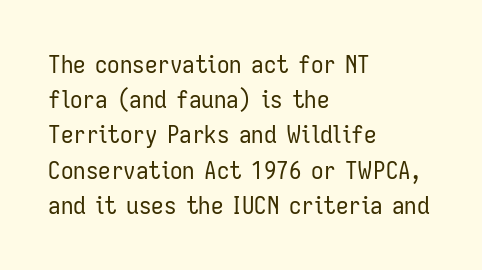
Weight: not bold — regular or lighter. Summary of vertical rhythm: regular, with standard interline spacing. Italic? Not at all — the glyphs are vertical. Words appear dense and cohesive because spacing is normal. Glance below the letters and you will spot only blank space.
